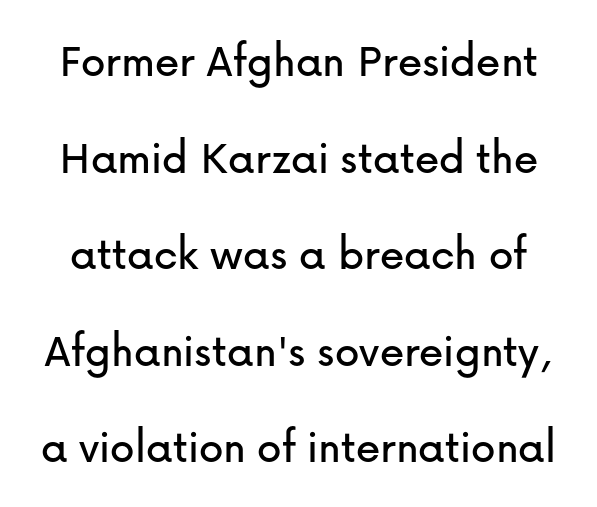
This rendering employs a face without finishing strokes, i.e., a sans-serif. Tall strokes in this sample are plumb rather than angled. The string is rendered with underlining switched off. A typesetter would call this proportional, since set widths differ per character. Spacing between characters is what you'd get straight out of the box.
